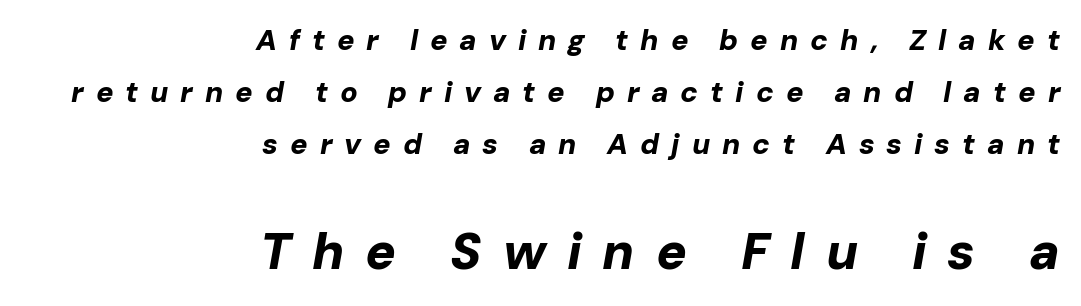
{"italic": "yes", "lean": "right", "slant_degrees": 10, "bold": "yes", "weight": "bold", "width": "normal", "stroke_contrast": "low", "x_height": "medium", "monospaced": "no", "underline": "no", "align": "right", "line_spacing_ratio": 1.79, "letter_spacing": "wide", "letter_spacing_em": 0.41, "larger_block": "second", "size_ratio": 1.76, "glyph_px": 51}
